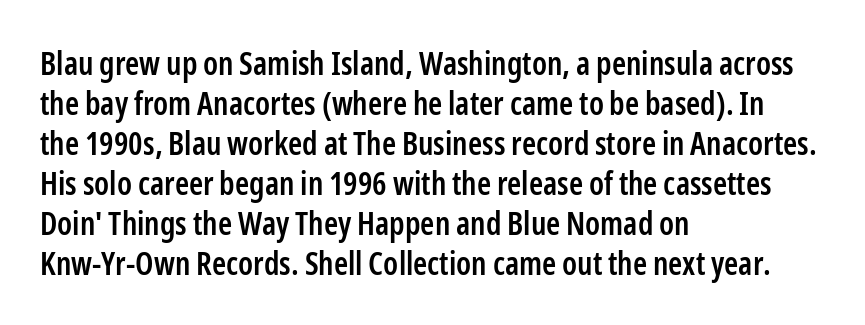
The image shows 32 px semibold, condensed sans-serif type, upright; set left-aligned, normal line spacing (1.25x), normal letter spacing, not underlined; low stroke contrast and a medium x-height.
